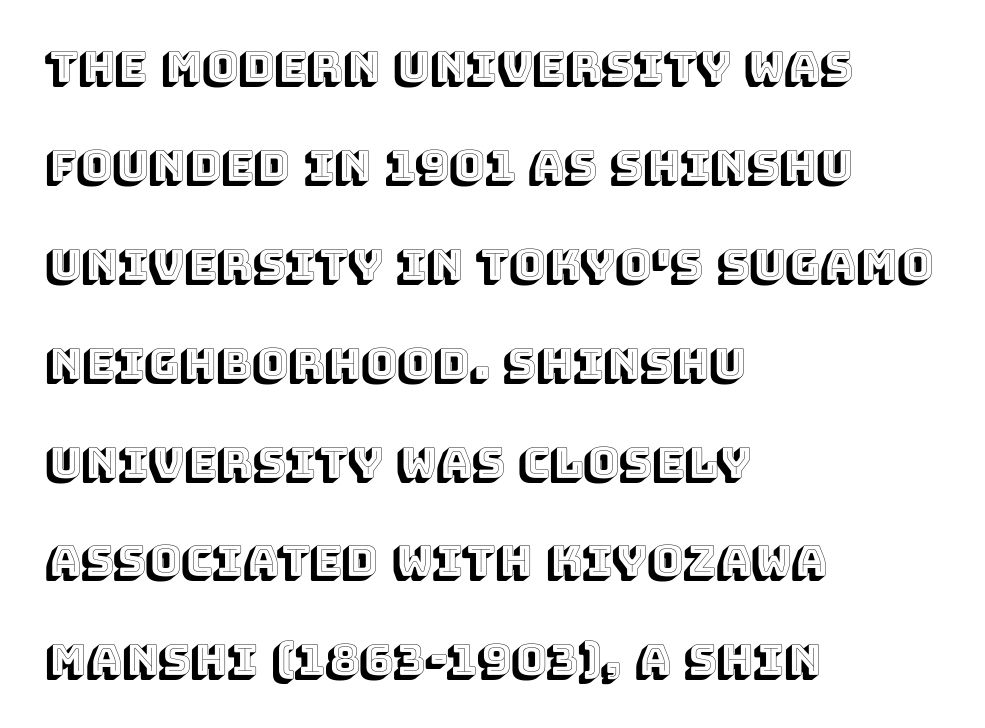
{"italic": "no", "width": "normal", "x_height": "large", "monospaced": "no", "underline": "no", "align": "left", "line_spacing": "loose", "line_spacing_ratio": 2.3, "letter_spacing": "normal", "letter_spacing_em": 0.0, "glyph_px": 43}
